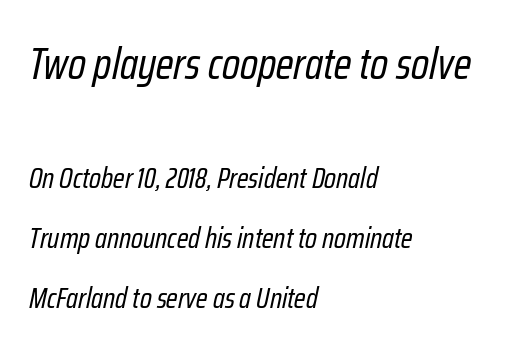
Proportional: the letters do not fall into vertical columns. No extra ink here — the face is not bold. A student would call this left alignment; a typographer would say flush left, rag right. You could fit nearly another row in the gap between these rows. The letters in the upper block stand taller than those in the block below.
